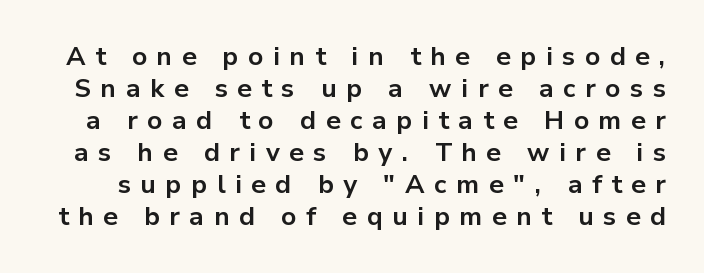
Q: Is the text bold? A: Yes.
Q: Is the text italic (slanted)? A: No, it is upright.
Q: Is the text underlined? A: No.
Q: Is the spacing between letters normal or unusually wide? A: Unusually wide.
